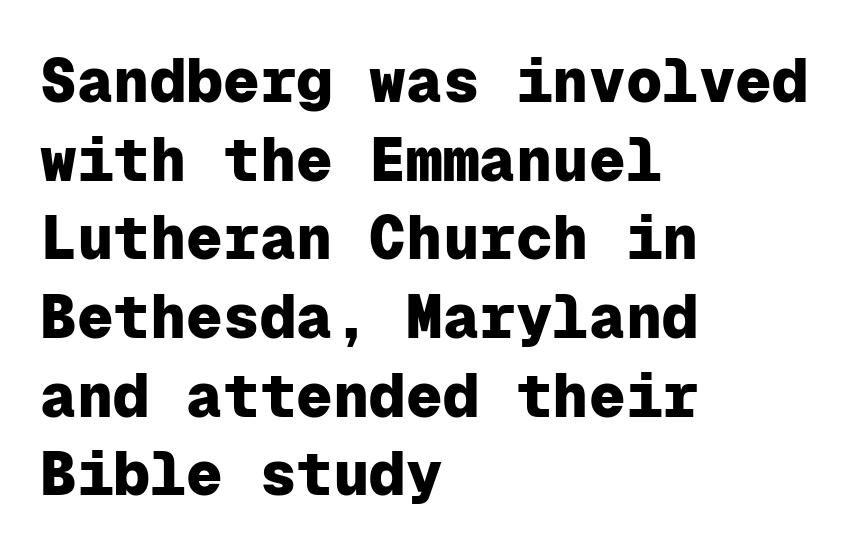
Q: Is the text bold? A: Yes.
Q: Is the text italic (slanted)? A: No, it is upright.
Q: Is the typeface a serif or a sans-serif typeface? A: Sans-serif.
Q: Is the text underlined? A: No.
Q: How is the paragraph aligned? A: Left-aligned.
Q: Is the spacing between letters normal or unusually wide? A: Normal.
Q: Is the spacing between lines tight, normal or loose? A: Normal.
Q: Width (condensed, normal, or wide)? A: Normal.
Q: Stroke contrast? A: Low.
Q: x-height? A: Medium.
Q: Monospaced? A: Yes.
